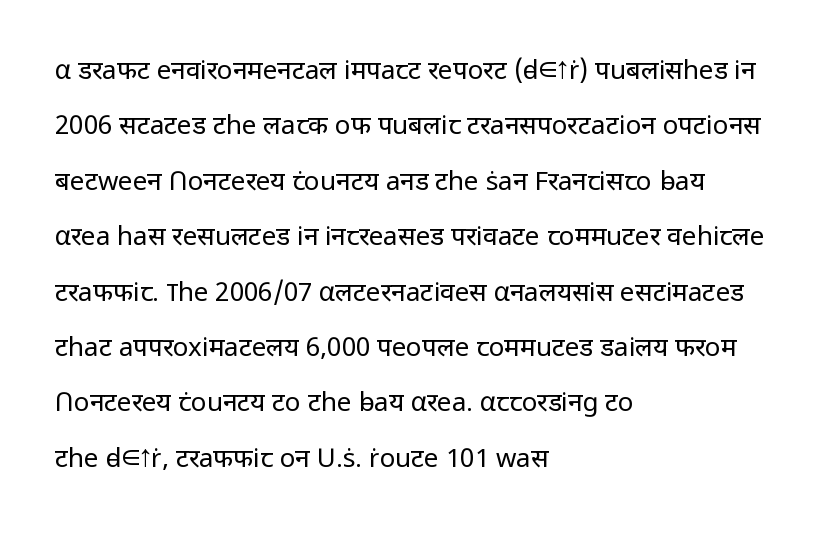
Q: Is the text bold? A: No.
Q: Is the text italic (slanted)? A: No, it is upright.
Q: Is the text underlined? A: No.
Q: How is the paragraph aligned? A: Left-aligned.
Q: Is the spacing between letters normal or unusually wide? A: Normal.
Q: Is the spacing between lines tight, normal or loose? A: Loose.
